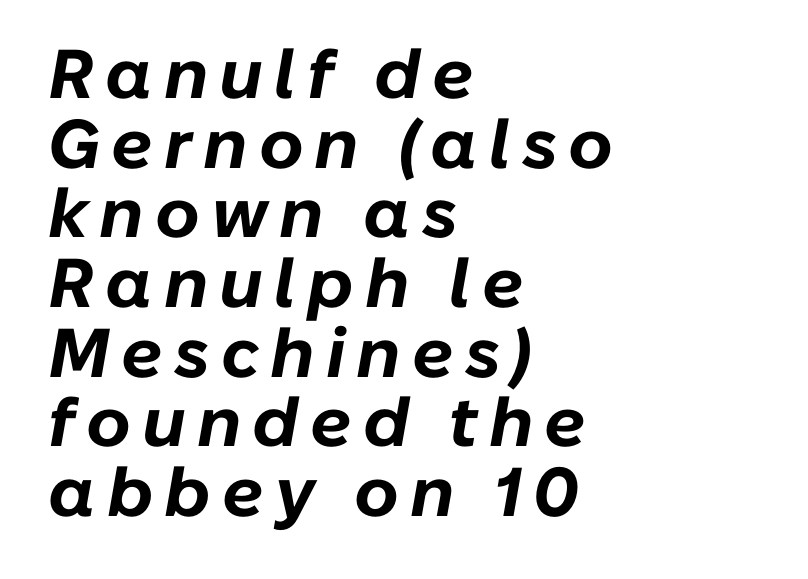
The image shows 69 px bold type, italic (leaning right); set left-aligned, tight line spacing (1.01x), not underlined; low stroke contrast and a medium x-height.
